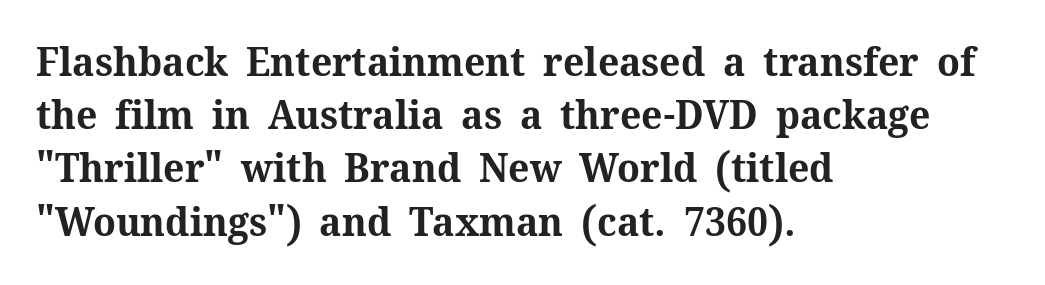
Q: Is the text bold? A: Yes.
Q: Is the text italic (slanted)? A: No, it is upright.
Q: Is the typeface a serif or a sans-serif typeface? A: Serif.
Q: Is the text underlined? A: No.
Q: How is the paragraph aligned? A: Left-aligned.
Q: Is the spacing between letters normal or unusually wide? A: Normal.
Q: Is the spacing between lines tight, normal or loose? A: Normal.
Q: Width (condensed, normal, or wide)? A: Normal.
Q: Stroke contrast? A: Medium.
Q: x-height? A: Medium.
Q: Monospaced? A: No.
